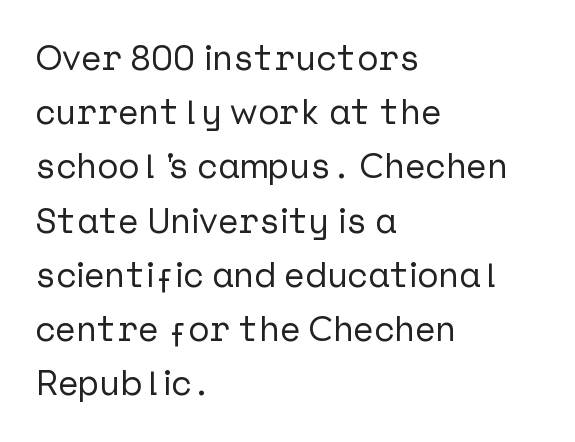
{"serif": "no", "italic": "no", "width": "normal", "stroke_contrast": "low", "x_height": "medium", "underline": "no", "align": "left", "line_spacing": "normal", "line_spacing_ratio": 1.55, "letter_spacing": "normal", "letter_spacing_em": 0.0, "glyph_px": 35}
